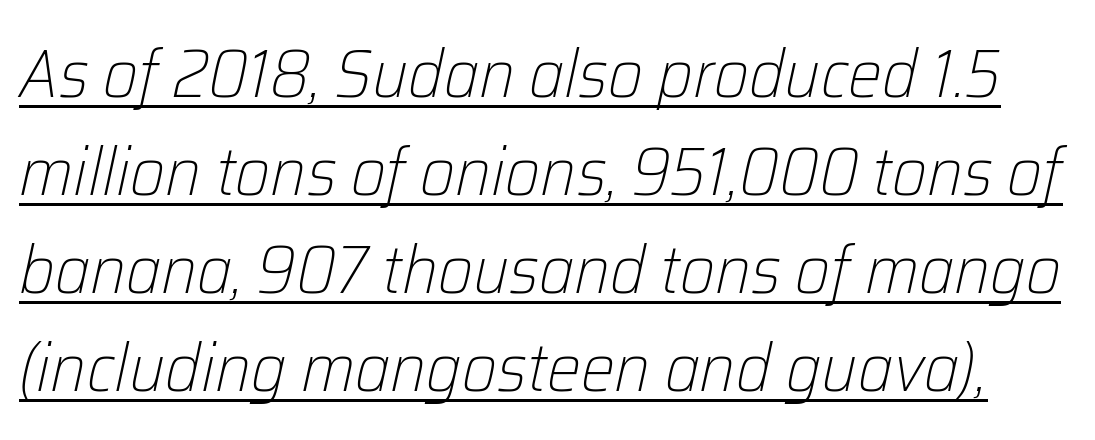
{"italic": "yes", "lean": "right", "slant_degrees": 12, "bold": "no", "weight": "light", "width": "normal", "stroke_contrast": "low", "x_height": "medium", "monospaced": "no", "underline": "yes", "line_spacing": "normal", "line_spacing_ratio": 1.44, "letter_spacing": "normal", "letter_spacing_em": 0.0, "glyph_px": 68}
